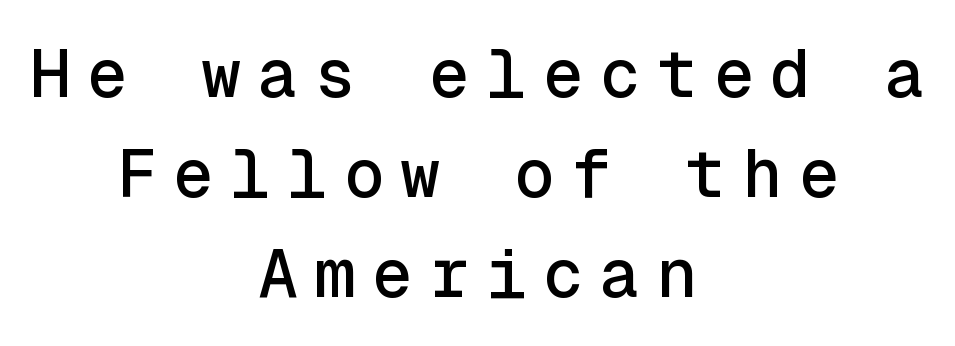
The block of text has a typical density, with ordinary space between rows. Nope, no serifs anywhere on these letters. The tracking reads as deliberately expanded to a designer's eye. Descender tails drop into unmarked territory. Which margin do the lines hug? Neither — every line sits in the middle.
